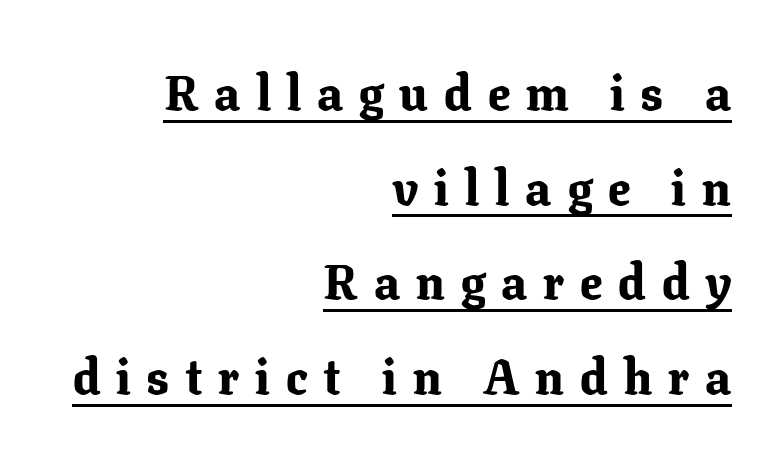
{"serif": "yes", "italic": "no", "bold": "yes", "weight": "bold", "width": "normal", "stroke_contrast": "low", "x_height": "medium", "monospaced": "no", "underline": "yes", "align": "right", "line_spacing": "loose", "line_spacing_ratio": 1.93, "letter_spacing": "wide", "letter_spacing_em": 0.33, "glyph_px": 49}
